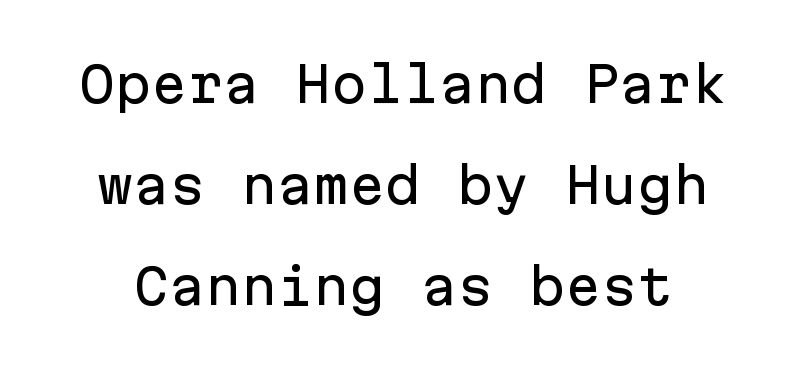
Q: Is the text italic (slanted)? A: No, it is upright.
Q: Is the typeface a serif or a sans-serif typeface? A: Sans-serif.
Q: Is the text underlined? A: No.
Q: Is the spacing between letters normal or unusually wide? A: Normal.
Q: Is the spacing between lines tight, normal or loose? A: Loose.
Q: Width (condensed, normal, or wide)? A: Normal.
Q: Stroke contrast? A: Low.
Q: x-height? A: Medium.
Q: Monospaced? A: Yes.
